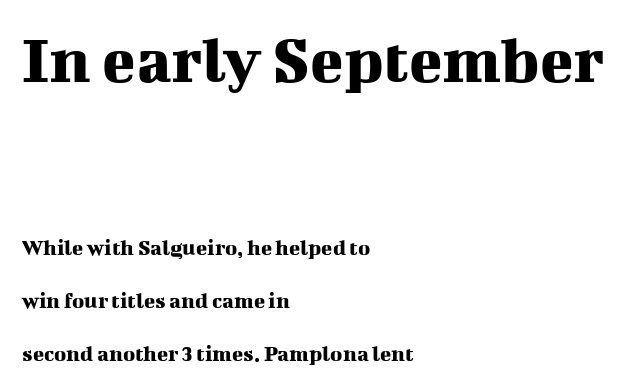
{"serif": "yes", "italic": "no", "width": "normal", "stroke_contrast": "medium", "x_height": "medium", "monospaced": "no", "underline": "no", "align": "left", "line_spacing": "loose", "line_spacing_ratio": 2.29, "letter_spacing": "normal", "letter_spacing_em": 0.0, "larger_block": "first", "size_ratio": 3.0, "glyph_px": 69}
